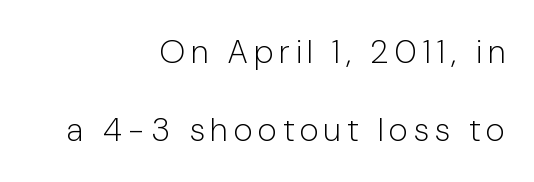
The image shows 33 px light, condensed sans-serif type, upright; set right-aligned, loose line spacing (2.35x), unusually wide letter spacing (+0.2 em), not underlined; low stroke contrast and a medium x-height.
